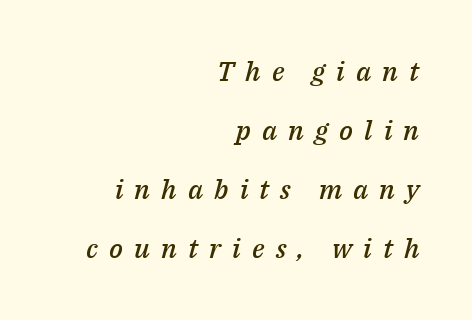
The image shows 27 px text type, italic (leaning right); set right-aligned, loose line spacing (2.19x), unusually wide letter spacing (+0.41 em), not underlined.
